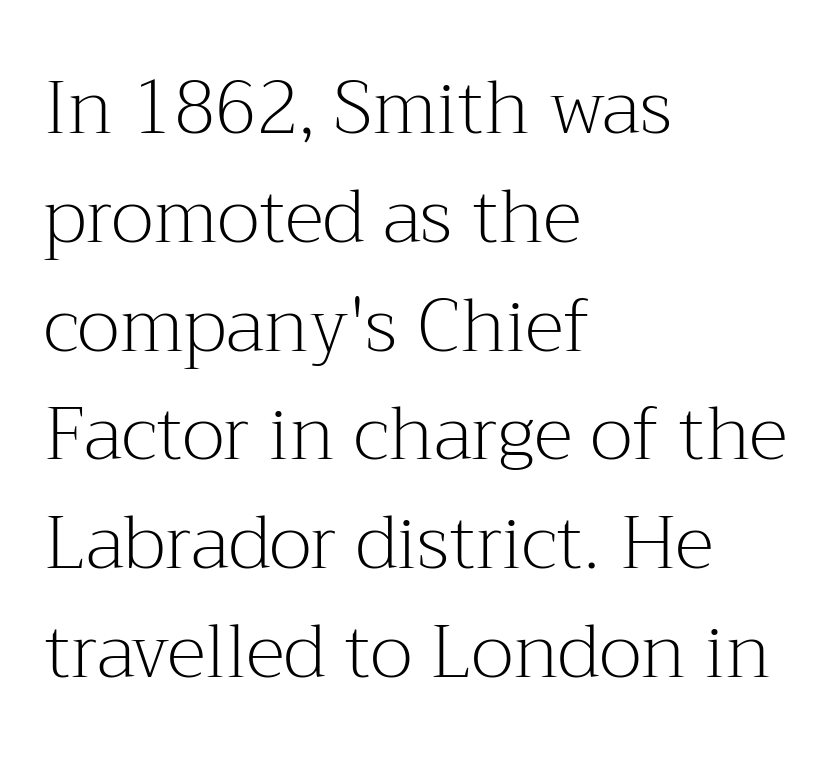
{"serif": "yes", "italic": "no", "bold": "no", "weight": "light", "width": "normal", "stroke_contrast": "medium", "x_height": "medium", "monospaced": "no", "underline": "no", "align": "left", "line_spacing": "normal", "line_spacing_ratio": 1.47, "letter_spacing": "normal", "letter_spacing_em": 0.0, "glyph_px": 74}
